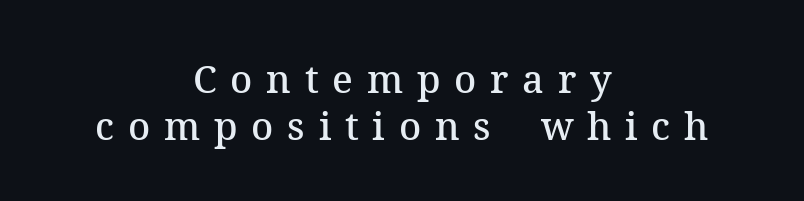
Q: Is the text bold? A: Semi-bold.
Q: Is the text italic (slanted)? A: No, it is upright.
Q: Is the typeface a serif or a sans-serif typeface? A: Serif.
Q: Is the text underlined? A: No.
Q: How is the paragraph aligned? A: Centered.
Q: Is the spacing between letters normal or unusually wide? A: Unusually wide.
Q: Width (condensed, normal, or wide)? A: Normal.
Q: Stroke contrast? A: Medium.
Q: x-height? A: Medium.
Q: Monospaced? A: No.
